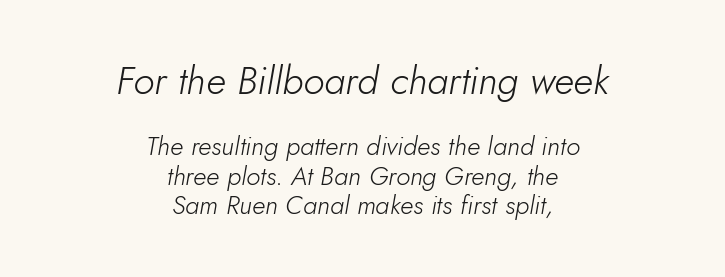
{"italic": "yes", "lean": "right", "slant_degrees": 5, "bold": "no", "weight": "light", "width": "normal", "stroke_contrast": "low", "x_height": "small", "monospaced": "no", "underline": "no", "align": "center", "line_spacing": "tight", "line_spacing_ratio": 1.13, "letter_spacing": "normal", "letter_spacing_em": 0.0, "larger_block": "first", "size_ratio": 1.5, "glyph_px": 39}
